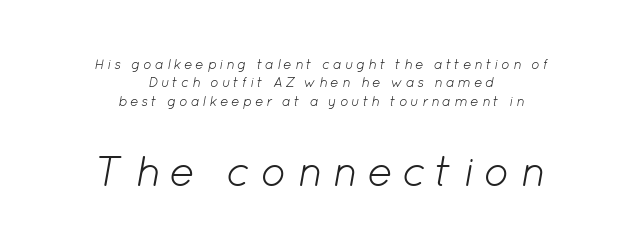
Q: Is the text bold? A: No.
Q: Is the text italic (slanted)? A: Yes, it leans right by about 12 degrees.
Q: Is the text underlined? A: No.
Q: How is the paragraph aligned? A: Centered.
Q: Is the spacing between letters normal or unusually wide? A: Unusually wide.
Q: Is the spacing between lines tight, normal or loose? A: Normal.
Q: Which block of text is set in a larger size, the first (top) or the second (bottom)? A: The second (bottom) one.
Q: Width (condensed, normal, or wide)? A: Normal.
Q: Stroke contrast? A: Low.
Q: x-height? A: Medium.
Q: Monospaced? A: No.
